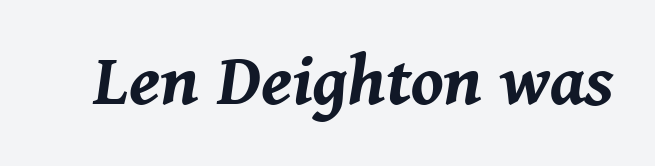
The image shows 72 px bold type, italic (leaning right); set normal letter spacing, not underlined; medium stroke contrast and a medium x-height.
